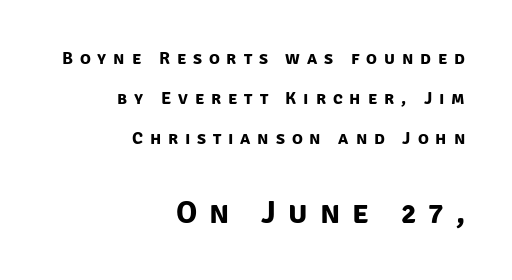
Q: Is the text bold? A: Yes.
Q: Is the typeface a serif or a sans-serif typeface? A: Sans-serif.
Q: Is the text underlined? A: No.
Q: How is the paragraph aligned? A: Right-aligned.
Q: Is the spacing between letters normal or unusually wide? A: Unusually wide.
Q: Is the spacing between lines tight, normal or loose? A: Loose.
Q: Which block of text is set in a larger size, the first (top) or the second (bottom)? A: The second (bottom) one.
Q: Width (condensed, normal, or wide)? A: Normal.
Q: Stroke contrast? A: Low.
Q: x-height? A: Large.
Q: Monospaced? A: No.
